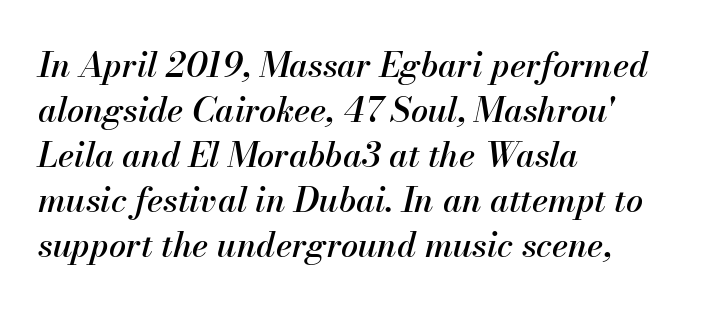
{"italic": "yes", "lean": "right", "slant_degrees": 13, "width": "normal", "stroke_contrast": "medium", "x_height": "small", "monospaced": "no", "underline": "no", "align": "left", "line_spacing": "normal", "line_spacing_ratio": 1.32, "letter_spacing": "normal", "letter_spacing_em": 0.0, "glyph_px": 34}
